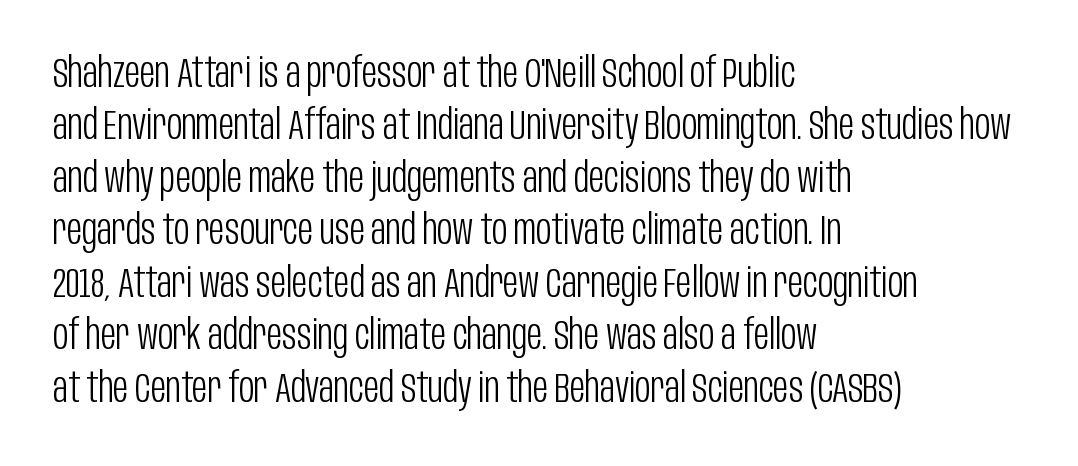
{"serif": "no", "italic": "no", "bold": "no", "weight": "light", "width": "condensed", "stroke_contrast": "low", "x_height": "large", "monospaced": "no", "underline": "no", "align": "left", "line_spacing": "normal", "line_spacing_ratio": 1.25, "letter_spacing": "normal", "letter_spacing_em": 0.0, "glyph_px": 42}
